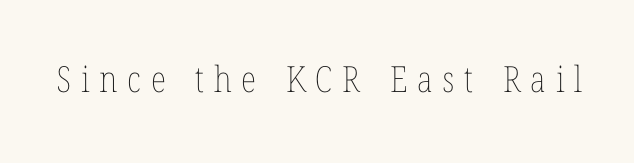
Q: Is the text bold? A: No.
Q: Is the text italic (slanted)? A: No, it is upright.
Q: Is the text underlined? A: No.
Q: Is the spacing between letters normal or unusually wide? A: Unusually wide.
Q: Width (condensed, normal, or wide)? A: Condensed.
Q: Stroke contrast? A: Low.
Q: x-height? A: Medium.
Q: Monospaced? A: No.
